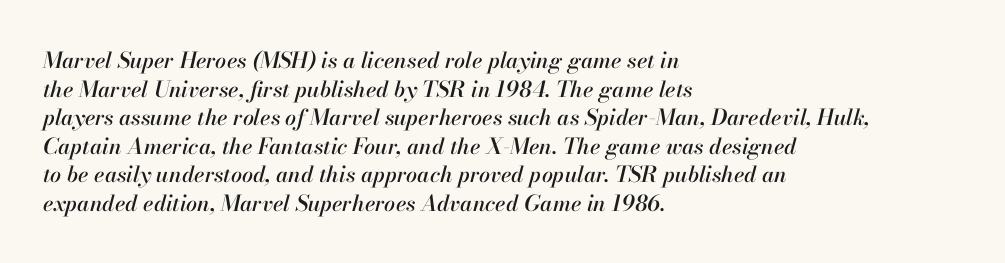
Q: Is the text italic (slanted)? A: Yes, it leans right by about 13 degrees.
Q: Is the text underlined? A: No.
Q: How is the paragraph aligned? A: Left-aligned.
Q: Is the spacing between letters normal or unusually wide? A: Normal.
Q: Is the spacing between lines tight, normal or loose? A: Normal.
